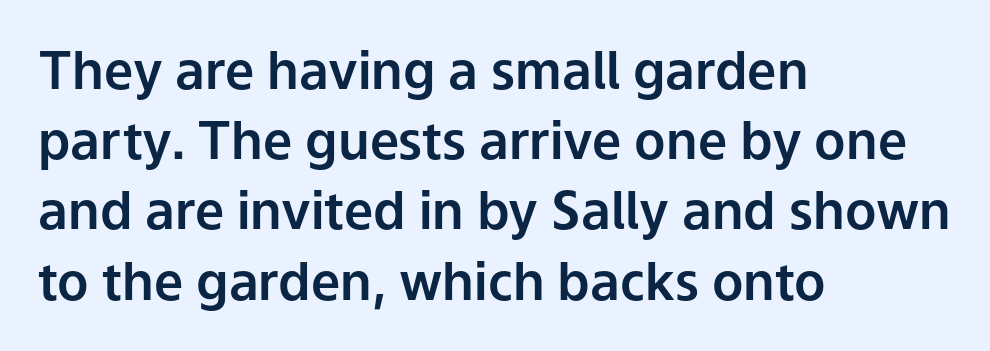
{"serif": "no", "italic": "no", "width": "normal", "stroke_contrast": "low", "x_height": "medium", "monospaced": "no", "underline": "no", "align": "left", "line_spacing": "normal", "line_spacing_ratio": 1.35, "letter_spacing": "normal", "letter_spacing_em": 0.0, "glyph_px": 52}
